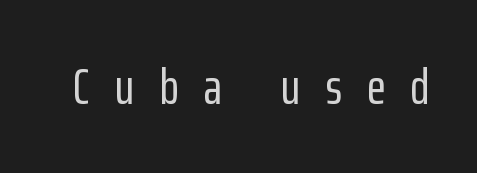
{"serif": "no", "italic": "no", "width": "condensed", "stroke_contrast": "low", "x_height": "medium", "monospaced": "no", "underline": "no", "letter_spacing": "wide", "letter_spacing_em": 0.5, "glyph_px": 50}
